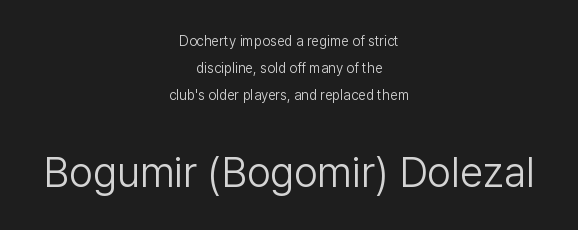
The image shows 42 px light sans-serif type, upright; set centered, loose line spacing (1.93x), normal letter spacing, not underlined; the second (bottom) block is 3.0x larger; low stroke contrast and a medium x-height.
